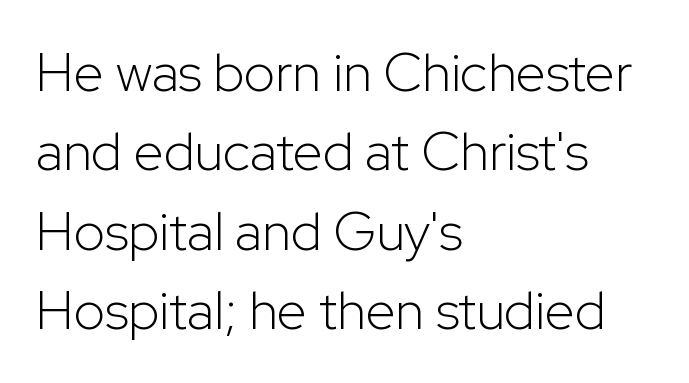
{"serif": "no", "italic": "no", "bold": "no", "weight": "light", "width": "normal", "stroke_contrast": "low", "x_height": "medium", "monospaced": "no", "underline": "no", "align": "left", "line_spacing": "normal", "line_spacing_ratio": 1.47, "letter_spacing": "normal", "letter_spacing_em": 0.0, "glyph_px": 54}
